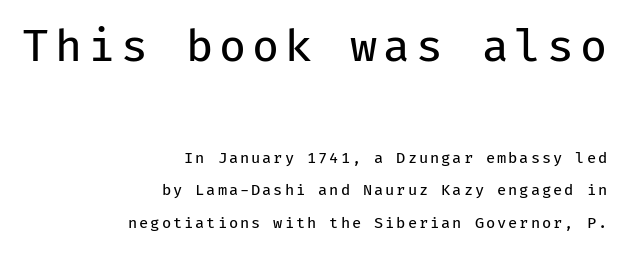
The image shows 44 px regular-weight sans-serif type, upright, monospaced; set right-aligned, loose line spacing (2.14x), not underlined; the first (top) block is 2.93x larger; low stroke contrast and a medium x-height.
